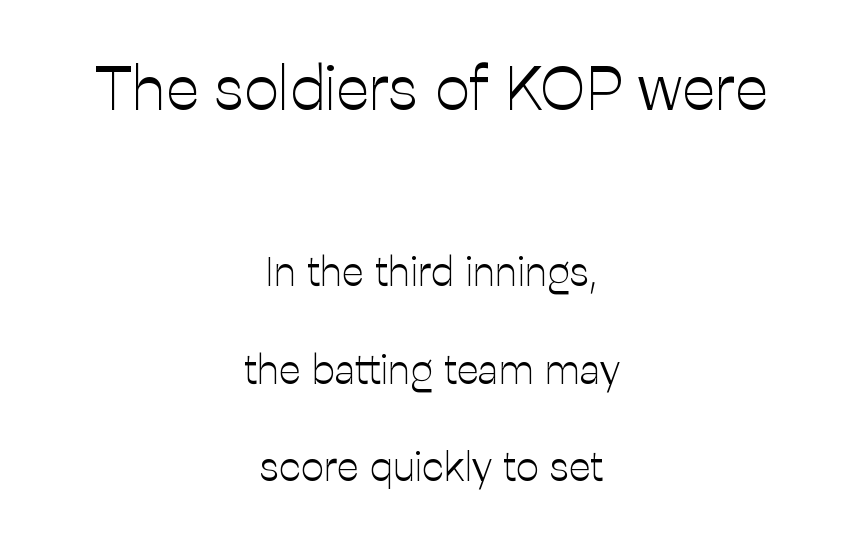
The image shows 62 px light sans-serif type, upright; set centered, loose line spacing (2.38x), normal letter spacing, not underlined; the first (top) block is 1.51x larger; low stroke contrast and a medium x-height.
